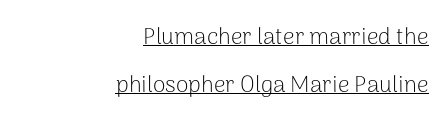
The face used here appears with an underline applied. Observe the ordinary spacing: letters are neighbours, not strangers. Honestly, the rows look like they've been pulled way apart. The strokes carry an ordinary text weight at most.
